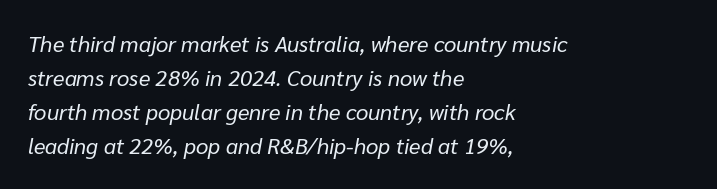
The image shows 22 px text type, italic (leaning right); set left-aligned, normal line spacing (1.55x), normal letter spacing, not underlined.
